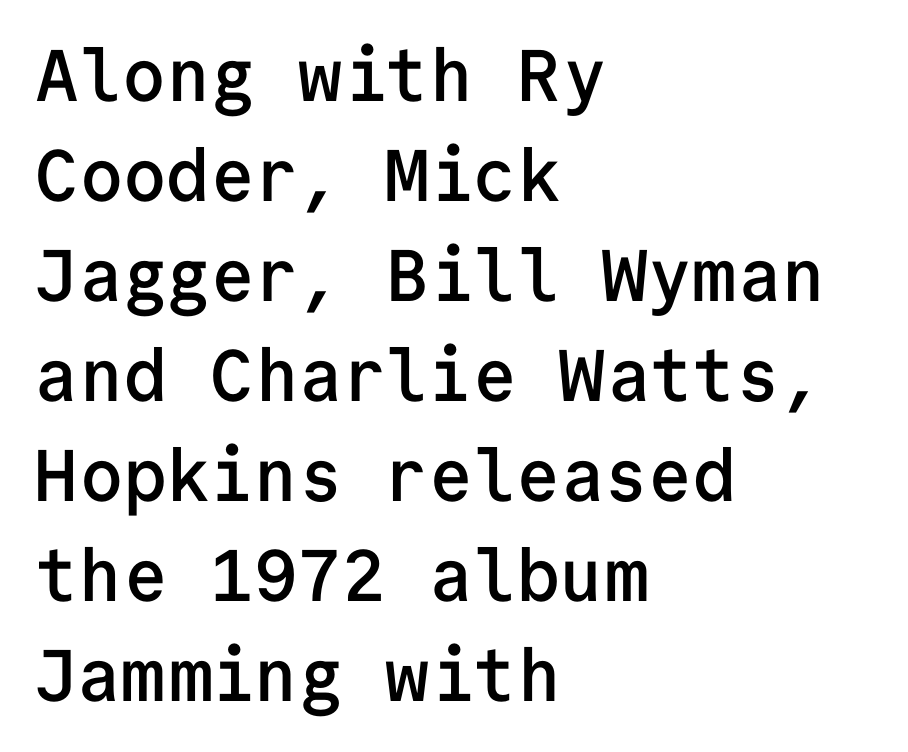
Monospaced: the letters line up in strict vertical columns. This rendering features lettering with no underline. Tracking value appears to be zero — textbook default spacing. Summary of vertical rhythm: regular, with standard interline spacing. Reading down the block, your eye returns to a fixed left position each line.
